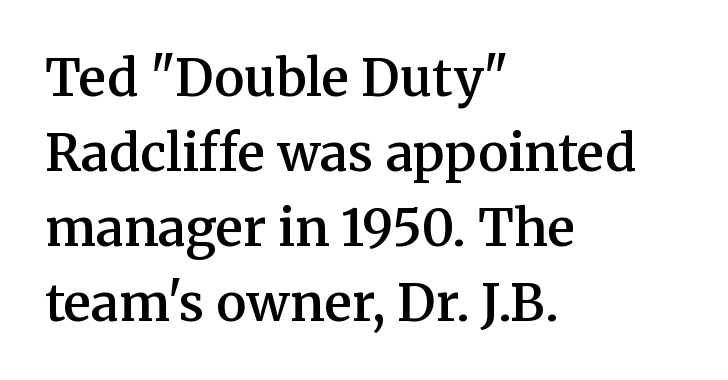
{"serif": "yes", "italic": "no", "bold": "semi", "weight": "semibold", "width": "normal", "stroke_contrast": "medium", "x_height": "medium", "monospaced": "no", "underline": "no", "align": "left", "line_spacing": "normal", "line_spacing_ratio": 1.47, "letter_spacing": "normal", "letter_spacing_em": 0.0, "glyph_px": 51}
